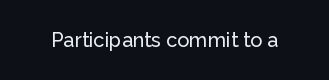
These lines keep a tight, regular rhythm from letter to letter. Unmarked baselines from the first word to the last. Italic: no, the glyphs are upright roman.
